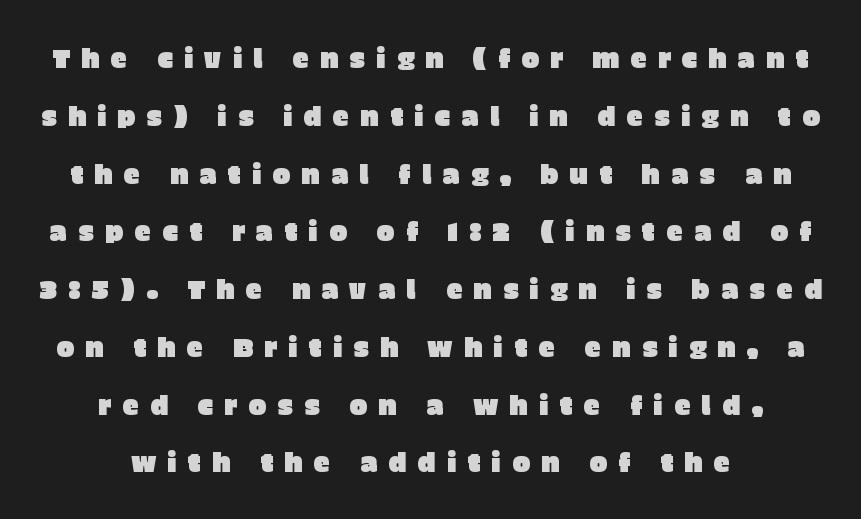
Nobody drew a line under any word here. The leading is generous, giving the passage an open texture. Every stem runs plumb, perpendicular to the baseline. Does the copy run flush right? No — it is centered line by line. A typesetter would call this heavily tracked-out type.
